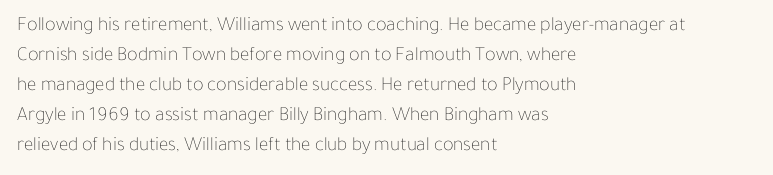
Q: Is the text bold? A: No.
Q: Is the text italic (slanted)? A: No, it is upright.
Q: Is the text underlined? A: No.
Q: How is the paragraph aligned? A: Left-aligned.
Q: Is the spacing between letters normal or unusually wide? A: Normal.
Q: Is the spacing between lines tight, normal or loose? A: Normal.
